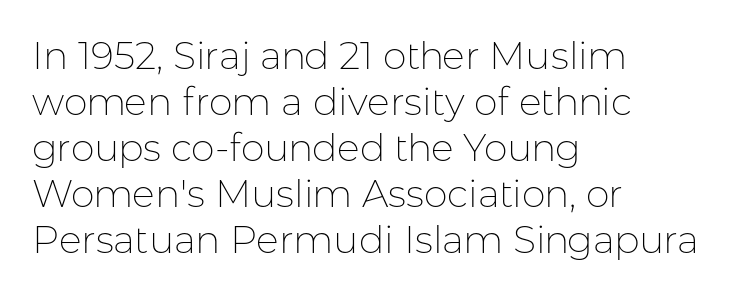
The image shows 38 px thin sans-serif type, upright; set left-aligned, line spacing 1.21x, normal letter spacing, not underlined; low stroke contrast and a medium x-height.
